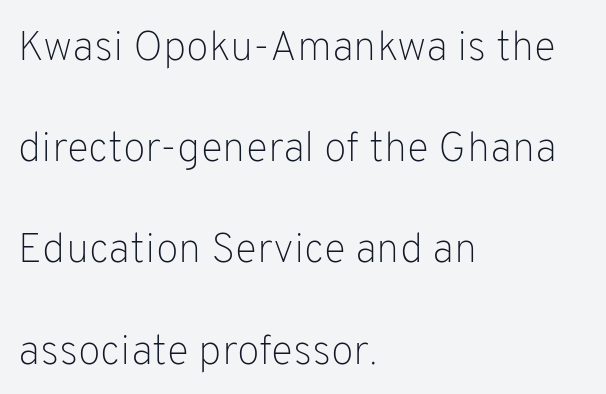
Q: Is the text bold? A: No.
Q: Is the text italic (slanted)? A: No, it is upright.
Q: Is the typeface a serif or a sans-serif typeface? A: Sans-serif.
Q: Is the text underlined? A: No.
Q: How is the paragraph aligned? A: Left-aligned.
Q: Is the spacing between letters normal or unusually wide? A: Normal.
Q: Is the spacing between lines tight, normal or loose? A: Loose.
Q: Width (condensed, normal, or wide)? A: Normal.
Q: Stroke contrast? A: Low.
Q: x-height? A: Medium.
Q: Monospaced? A: No.
